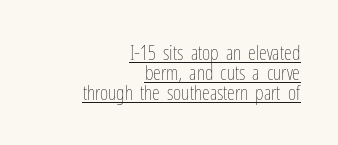
Q: Is the text bold? A: No.
Q: Is the text italic (slanted)? A: No, it is upright.
Q: Is the text underlined? A: Yes.
Q: How is the paragraph aligned? A: Right-aligned.
Q: Is the spacing between letters normal or unusually wide? A: Normal.
Q: Is the spacing between lines tight, normal or loose? A: Tight.
